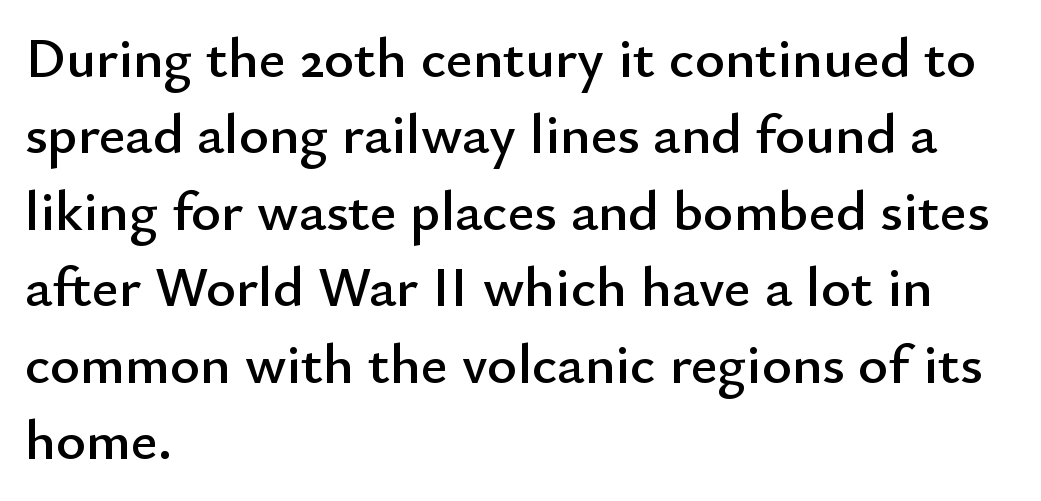
The image shows 57 px sans-serif type, upright; set left-aligned, normal line spacing (1.34x), normal letter spacing, not underlined; low stroke contrast and a small x-height.
